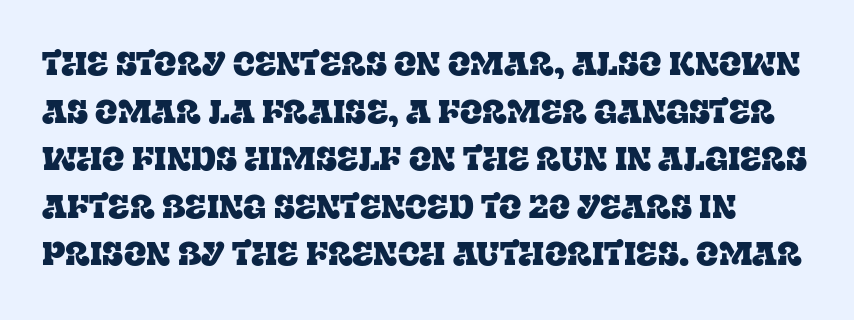
Q: Is the text italic (slanted)? A: No, it is upright.
Q: Is the typeface a serif or a sans-serif typeface? A: Serif.
Q: Is the text underlined? A: No.
Q: Is the spacing between letters normal or unusually wide? A: Normal.
Q: Is the spacing between lines tight, normal or loose? A: Normal.
Q: Width (condensed, normal, or wide)? A: Normal.
Q: Stroke contrast? A: Low.
Q: x-height? A: Large.
Q: Monospaced? A: No.
